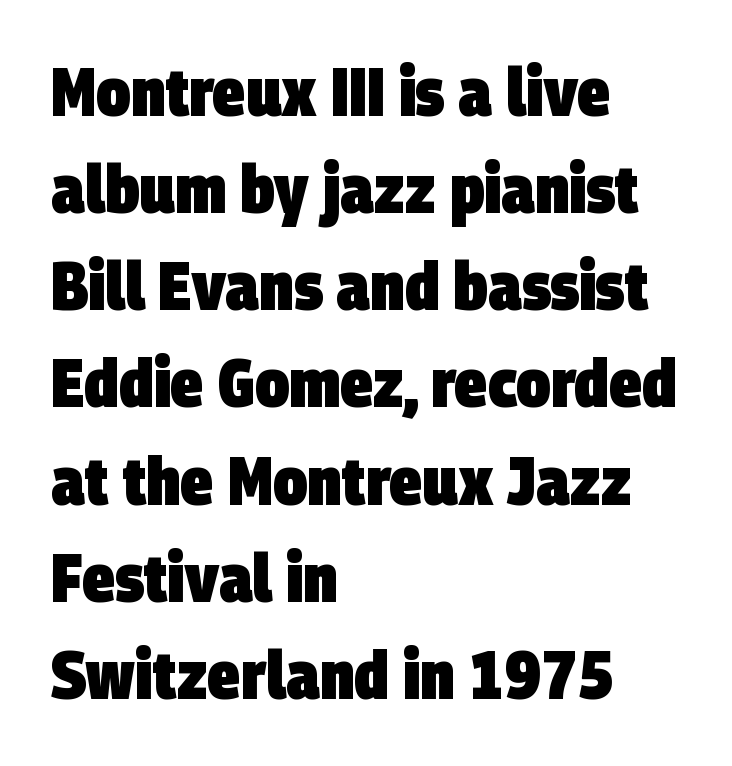
To sum up the face: it is a sans, with no serifs. Unmarked baselines from the first word to the last. The rendering uses a moderate line-height, typical for paragraphs. One-word summary of the alignment: left.
